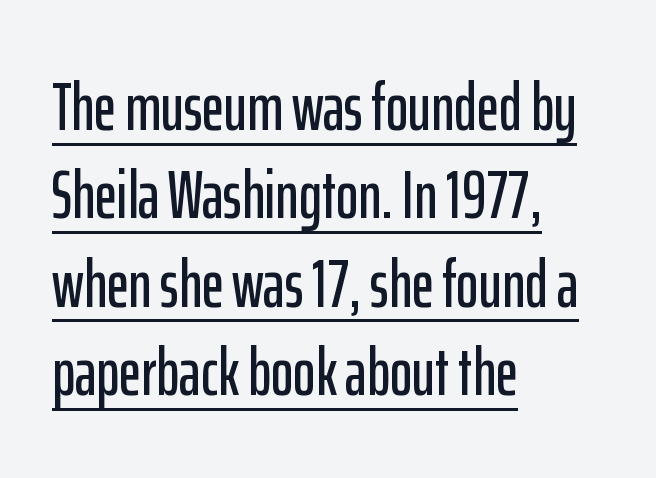
Alignment: flush left. What stands out about the letter spacing? Nothing — it is the standard amount. Note: no serifs on the glyphs. No italicization has been applied; the sample stays upright. Looks like regular typesetting: each glyph gets only the width it needs. A normal amount of white space separates one row of letters from the next.
